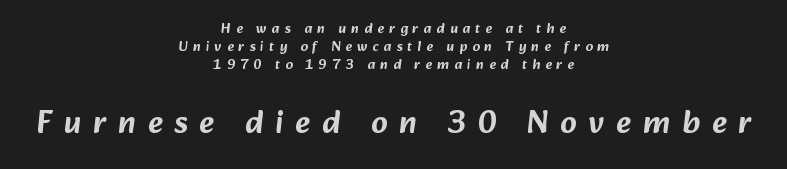
{"serif": "no", "width": "normal", "stroke_contrast": "low", "x_height": "medium", "monospaced": "no", "underline": "no", "align": "center", "line_spacing": "normal", "line_spacing_ratio": 1.29, "letter_spacing": "wide", "letter_spacing_em": 0.37, "larger_block": "second", "size_ratio": 2.29, "glyph_px": 32}
